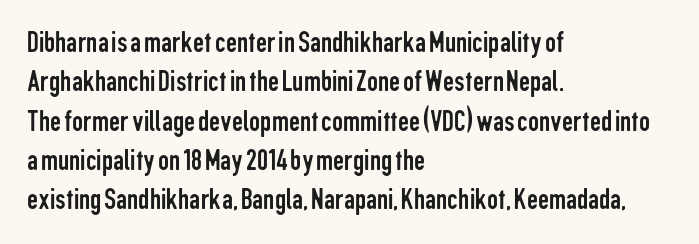
The image shows 31 px regular-weight, condensed sans-serif type, upright; set left-aligned, normal line spacing (1.27x), normal letter spacing, not underlined; low stroke contrast and a medium x-height.
